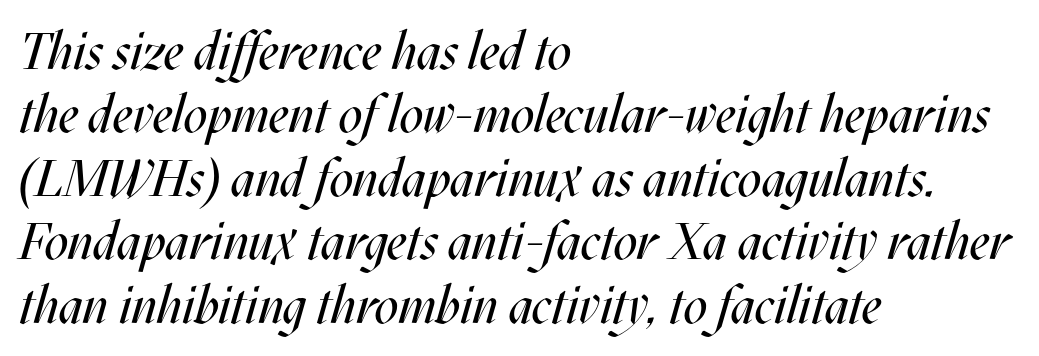
The image shows 52 px regular-weight, condensed type, italic (leaning right); set left-aligned, line spacing 1.22x, normal letter spacing, not underlined; medium stroke contrast and a large x-height.
